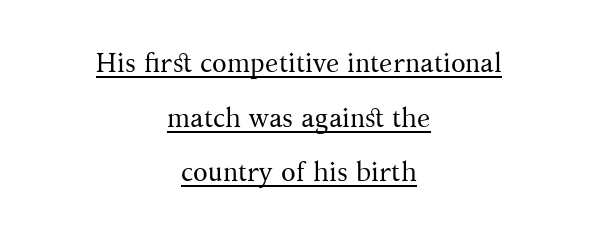
Q: Is the text bold? A: No.
Q: Is the text italic (slanted)? A: No, it is upright.
Q: Is the text underlined? A: Yes.
Q: How is the paragraph aligned? A: Centered.
Q: Is the spacing between letters normal or unusually wide? A: Normal.
Q: Is the spacing between lines tight, normal or loose? A: Loose.
